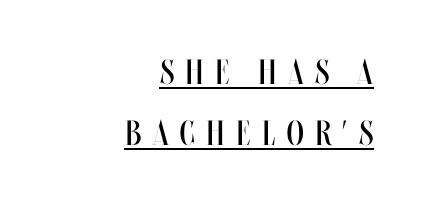
The image shows 35 px regular-weight, condensed type, upright; set right-aligned, line spacing 1.74x, unusually wide letter spacing (+0.33 em), underlined; medium stroke contrast and a large x-height.
